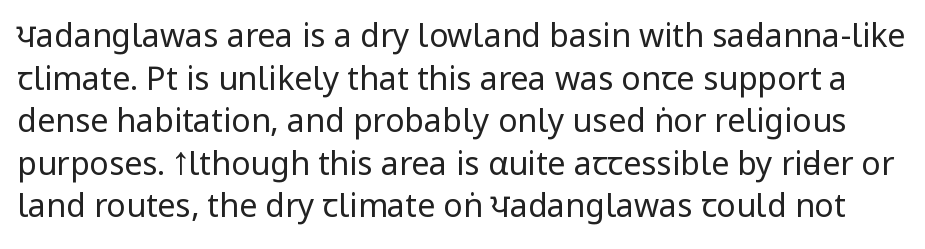
{"serif": "no", "italic": "no", "bold": "no", "weight": "regular", "width": "condensed", "stroke_contrast": "low", "x_height": "large", "monospaced": "no", "underline": "no", "line_spacing": "normal", "line_spacing_ratio": 1.33, "letter_spacing": "normal", "letter_spacing_em": 0.0, "glyph_px": 32}
